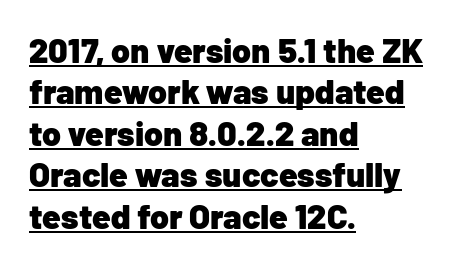
Q: Is the text bold? A: Yes.
Q: Is the text italic (slanted)? A: No, it is upright.
Q: Is the typeface a serif or a sans-serif typeface? A: Sans-serif.
Q: Is the text underlined? A: Yes.
Q: How is the paragraph aligned? A: Left-aligned.
Q: Is the spacing between letters normal or unusually wide? A: Normal.
Q: Width (condensed, normal, or wide)? A: Normal.
Q: Stroke contrast? A: Low.
Q: x-height? A: Medium.
Q: Monospaced? A: No.
